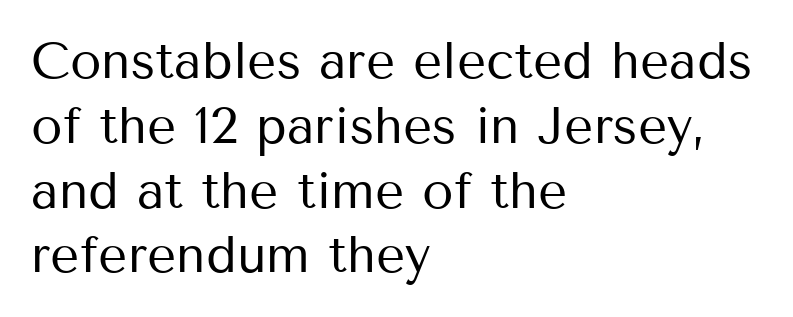
The image shows 51 px regular-weight sans-serif type, upright; set left-aligned, normal line spacing (1.27x), normal letter spacing, not underlined; medium stroke contrast and a medium x-height.
